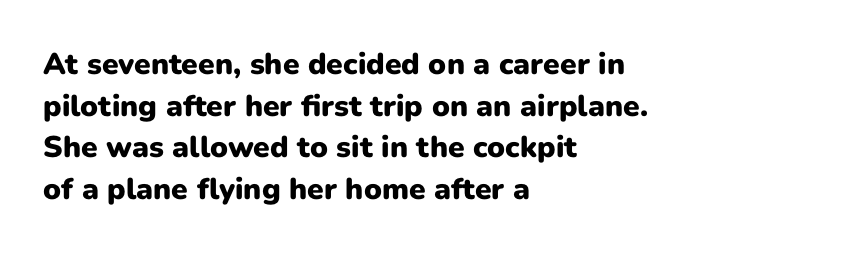
Typographically, this falls in the sans-serif category. Note the varied advance widths — an 'i' is clearly narrower than an 'm'. The setting favours the left margin, as ordinary paragraphs usually do. Glyph-to-glyph distance matches everyday printed text. The axis of the letterforms is exactly vertical. The passage shown is emphatically bold.
